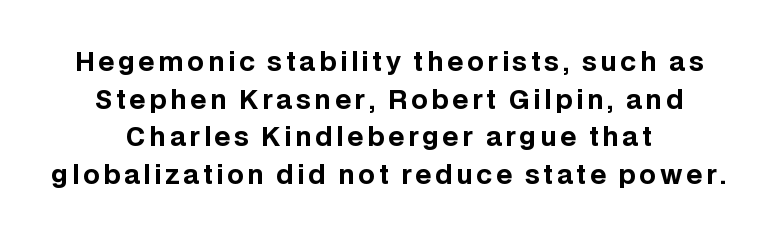
The image shows 26 px bold type, upright; set centered, normal line spacing (1.45x), not underlined.
